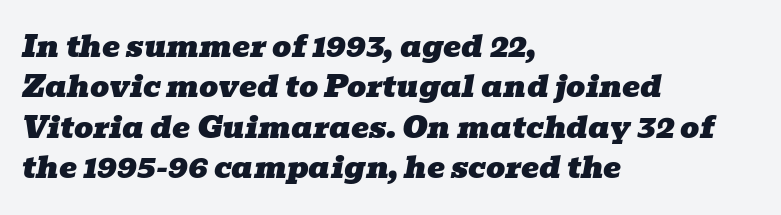
The image shows 30 px wide serif type, italic (leaning right); set left-aligned, normal line spacing (1.35x), normal letter spacing, not underlined; low stroke contrast and a medium x-height.
